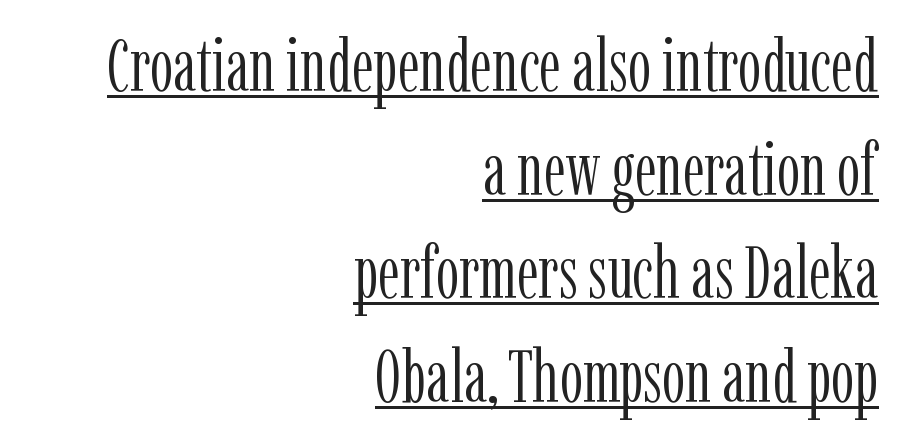
Q: Is the text bold? A: No.
Q: Is the text italic (slanted)? A: No, it is upright.
Q: Is the typeface a serif or a sans-serif typeface? A: Serif.
Q: Is the text underlined? A: Yes.
Q: How is the paragraph aligned? A: Right-aligned.
Q: Is the spacing between letters normal or unusually wide? A: Normal.
Q: Is the spacing between lines tight, normal or loose? A: Normal.
Q: Width (condensed, normal, or wide)? A: Condensed.
Q: Stroke contrast? A: Low.
Q: x-height? A: Medium.
Q: Monospaced? A: No.
